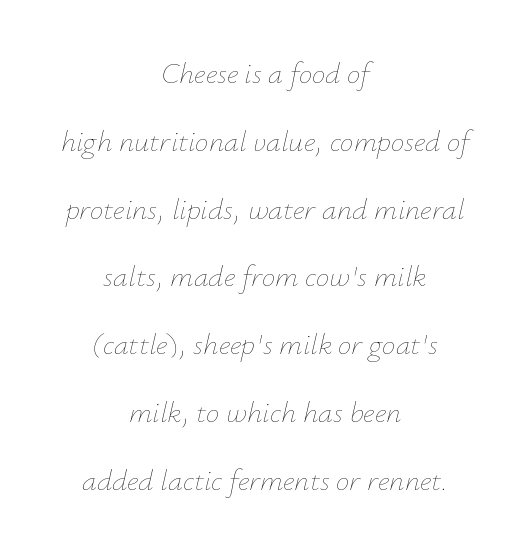
{"italic": "yes", "lean": "right", "slant_degrees": 12, "bold": "no", "weight": "thin", "width": "normal", "stroke_contrast": "low", "x_height": "small", "monospaced": "no", "underline": "no", "align": "center", "line_spacing": "loose", "line_spacing_ratio": 2.26, "letter_spacing": "normal", "letter_spacing_em": 0.0, "glyph_px": 30}
